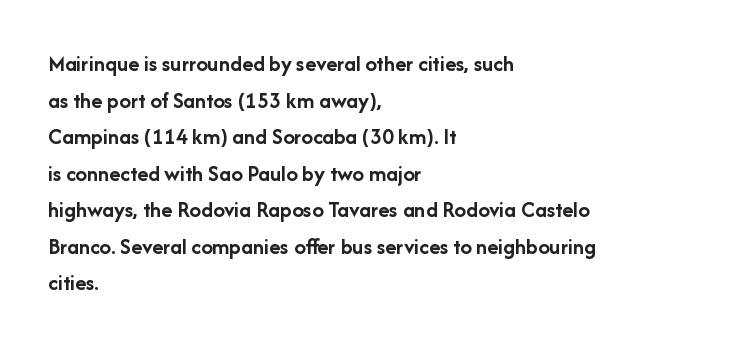
Q: Is the text bold? A: Yes.
Q: Is the text italic (slanted)? A: No, it is upright.
Q: Is the text underlined? A: No.
Q: How is the paragraph aligned? A: Left-aligned.
Q: Is the spacing between letters normal or unusually wide? A: Normal.
Q: Is the spacing between lines tight, normal or loose? A: Normal.
